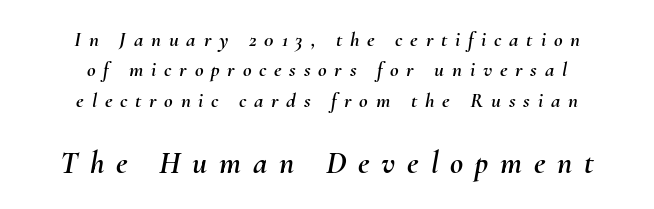
The image shows 32 px text type, italic (leaning right); set centered, normal line spacing (1.45x), unusually wide letter spacing (+0.37 em), not underlined; the second (bottom) block is 1.52x larger; medium stroke contrast and a small x-height.
